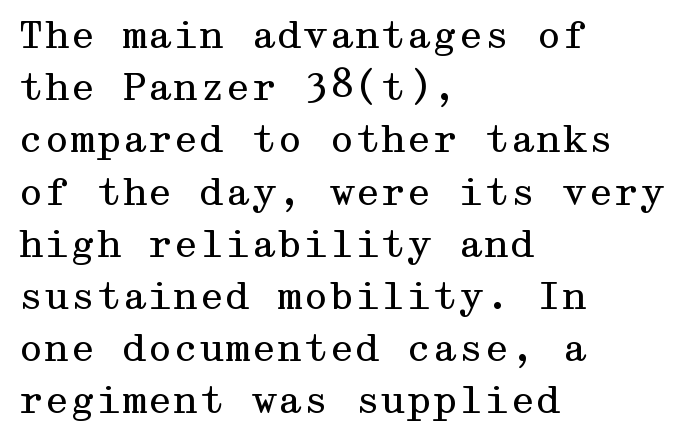
Q: Is the text bold? A: No.
Q: Is the text italic (slanted)? A: No, it is upright.
Q: Is the typeface a serif or a sans-serif typeface? A: Serif.
Q: Is the text underlined? A: No.
Q: How is the paragraph aligned? A: Left-aligned.
Q: Is the spacing between letters normal or unusually wide? A: Normal.
Q: Is the spacing between lines tight, normal or loose? A: Normal.
Q: Width (condensed, normal, or wide)? A: Wide.
Q: Stroke contrast? A: Medium.
Q: x-height? A: Medium.
